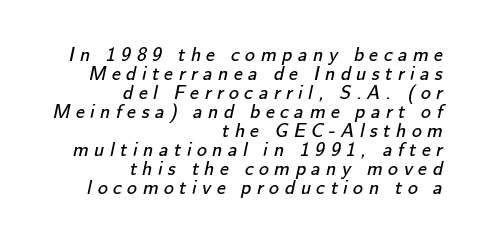
In terms of letterspacing, this is a distinctly airy, spread setting. Has an underline been added? It has not. Nothing heavy about these letters — not bold at all. These lines huddle together more closely than default settings would place them. Reading down the block, your eye finds every line finishing at a fixed right position.
